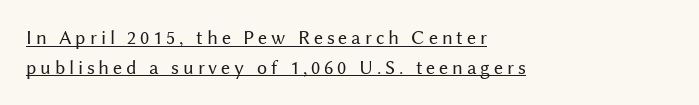
The image shows 20 px text type, upright; set left-aligned, normal line spacing (1.48x), underlined.
